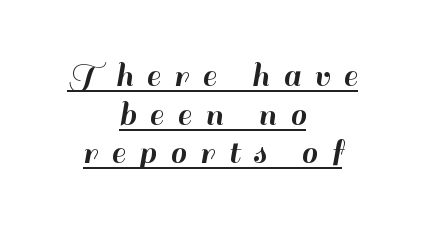
Q: Is the text italic (slanted)? A: Yes.
Q: Is the typeface a serif or a sans-serif typeface? A: Sans-serif.
Q: Is the text underlined? A: Yes.
Q: How is the paragraph aligned? A: Centered.
Q: Is the spacing between letters normal or unusually wide? A: Unusually wide.
Q: Is the spacing between lines tight, normal or loose? A: Tight.
Q: Width (condensed, normal, or wide)? A: Normal.
Q: Stroke contrast? A: High.
Q: x-height? A: Small.
Q: Monospaced? A: No.
